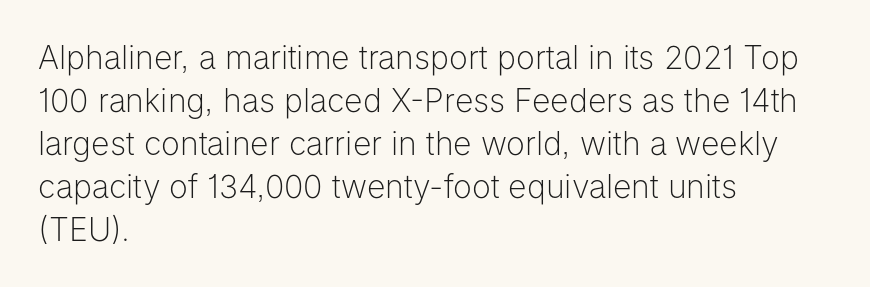
The image shows 32 px light sans-serif type, upright; set left-aligned, normal line spacing (1.34x), normal letter spacing, not underlined; low stroke contrast and a medium x-height.
